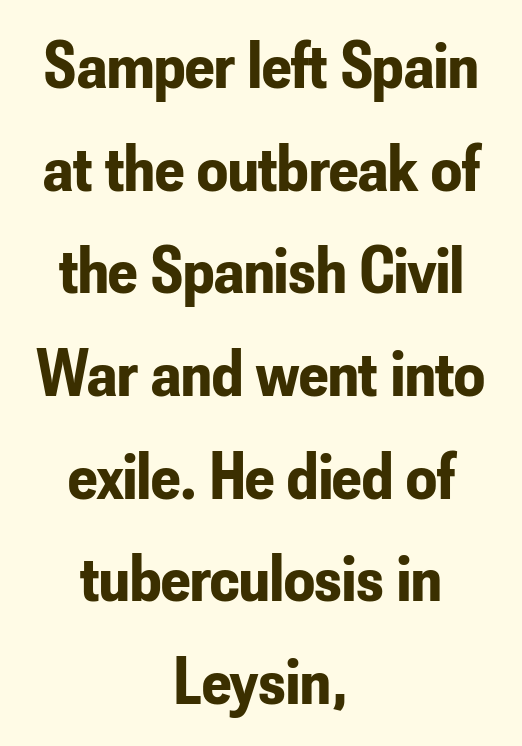
Q: Is the text bold? A: Yes.
Q: Is the text italic (slanted)? A: No, it is upright.
Q: Is the typeface a serif or a sans-serif typeface? A: Sans-serif.
Q: Is the text underlined? A: No.
Q: How is the paragraph aligned? A: Centered.
Q: Is the spacing between letters normal or unusually wide? A: Normal.
Q: Is the spacing between lines tight, normal or loose? A: Normal.
Q: Width (condensed, normal, or wide)? A: Condensed.
Q: Stroke contrast? A: Low.
Q: x-height? A: Small.
Q: Monospaced? A: No.
